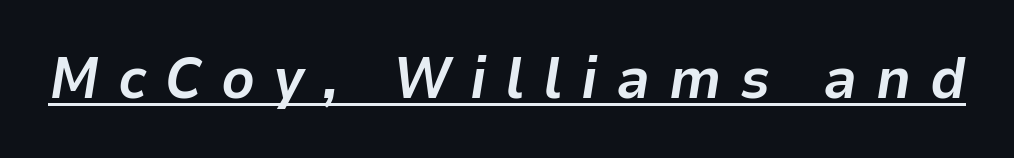
{"italic": "yes", "lean": "right", "slant_degrees": 9, "bold": "yes", "weight": "bold", "width": "normal", "stroke_contrast": "low", "x_height": "medium", "monospaced": "no", "underline": "yes", "letter_spacing": "wide", "letter_spacing_em": 0.32, "glyph_px": 58}
